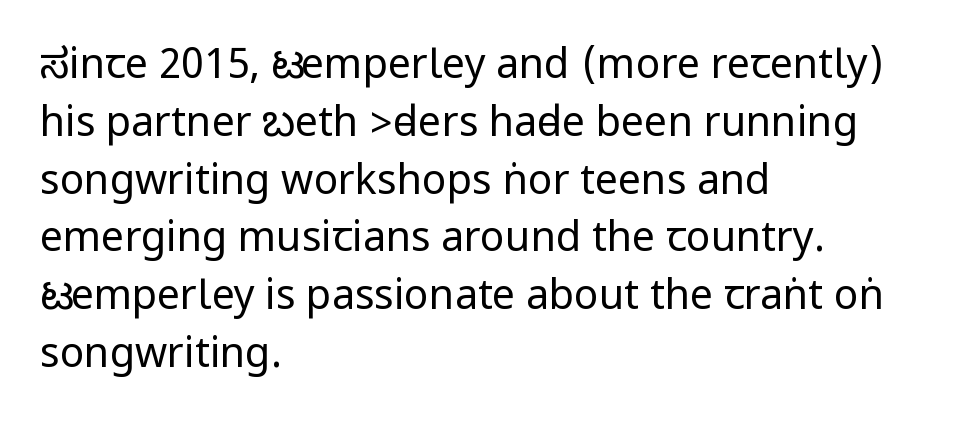
The image shows 41 px regular-weight, condensed sans-serif type, upright; set left-aligned, normal line spacing (1.41x), normal letter spacing, not underlined; low stroke contrast.
